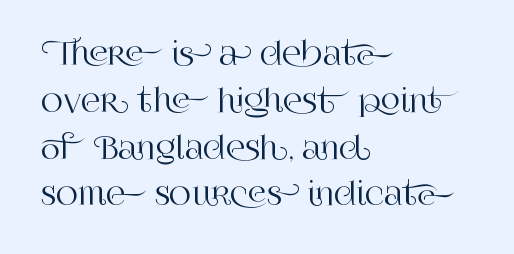
This block has exactly the height ordinary leading produces. Serif or sans? Serif — the stroke terminals have little feet. Honestly, there is no underline to notice here at all. Character widths vary here, with narrow letters taking less room than wide ones. In CSS terms this would be text-align: left. The rendering keeps characters at their native spacing.
